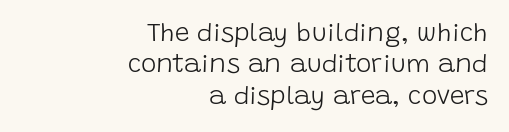
Q: Is the text bold? A: No.
Q: Is the text italic (slanted)? A: No, it is upright.
Q: Is the text underlined? A: No.
Q: How is the paragraph aligned? A: Right-aligned.
Q: Is the spacing between letters normal or unusually wide? A: Normal.
